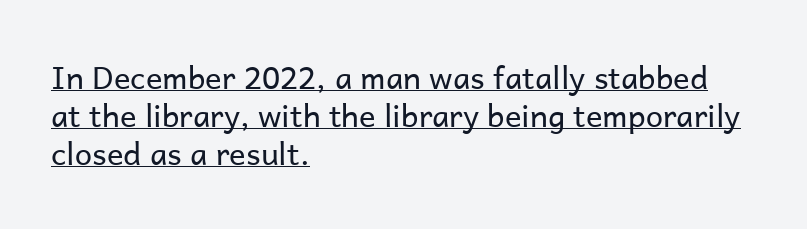
{"serif": "no", "italic": "no", "bold": "no", "weight": "regular", "width": "normal", "stroke_contrast": "low", "x_height": "medium", "monospaced": "no", "underline": "yes", "align": "left", "line_spacing_ratio": 1.22, "letter_spacing": "normal", "letter_spacing_em": 0.0, "glyph_px": 31}
